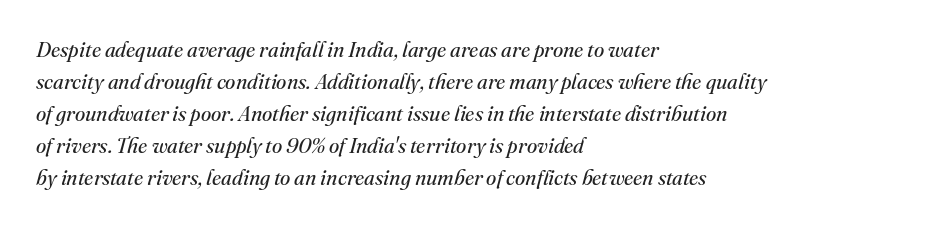
Glance below the letters and you will spot only blank space. Compared with ordinary roman type, these characters are visibly tilted. Compared with typical paragraphs, the rows here are spaced about the same. Look at the tracking — it's just the regular setting, nothing added.
